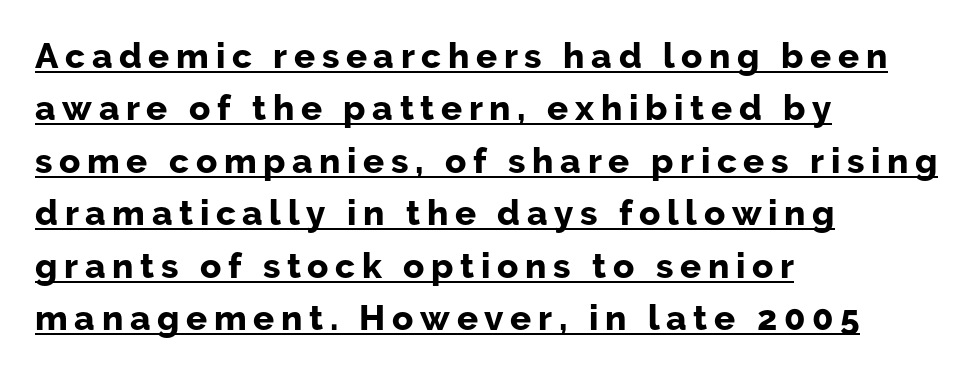
Q: Is the text bold? A: Yes.
Q: Is the text italic (slanted)? A: No, it is upright.
Q: Is the typeface a serif or a sans-serif typeface? A: Sans-serif.
Q: Is the text underlined? A: Yes.
Q: How is the paragraph aligned? A: Left-aligned.
Q: Is the spacing between lines tight, normal or loose? A: Normal.
Q: Width (condensed, normal, or wide)? A: Normal.
Q: Stroke contrast? A: Low.
Q: x-height? A: Medium.
Q: Monospaced? A: No.
